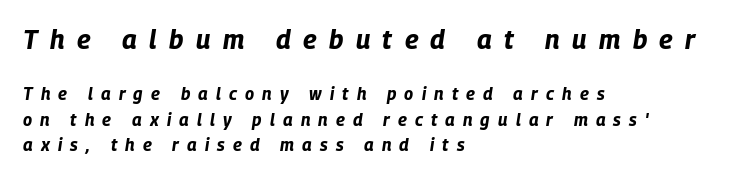
Scale decreases going downward across the two blocks. Tracking value appears strongly positive — letters spread wide. The lines sit at an ordinary, default distance from one another. The sample has been set heavy, in full bold. You can tell it's italic because the verticals aren't actually vertical. Reading down the block, your eye returns to a fixed left position each line.
